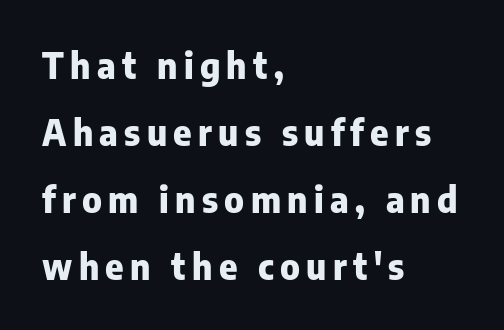
Style check: upright. Caption: bold face, heavy strokes. A typesetter would call this leading open, well beyond the default. The glyphs in this specimen are sans serif. Does the copy run flush right? No — it runs flush left.
